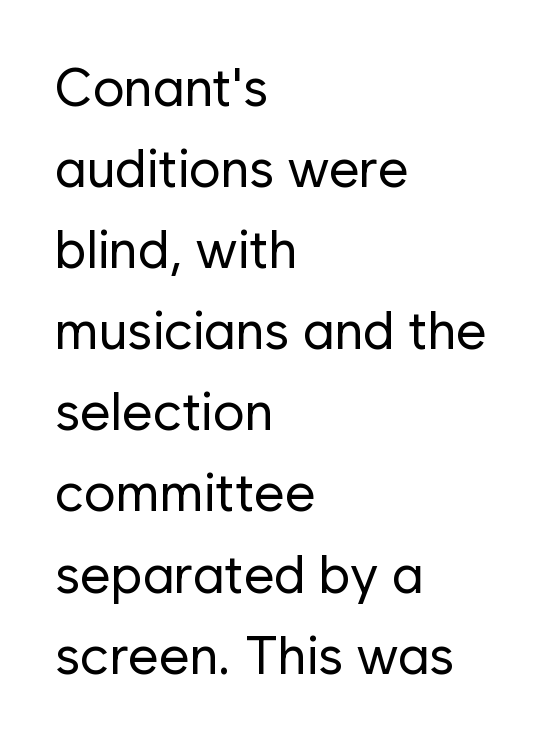
The face used here is proportionally spaced, like ordinary book or web type. Default kerning and tracking; the words read as compact shapes. Examine the stroke ends and you'll find no serifs. The rows are spaced the way most documents space them.
